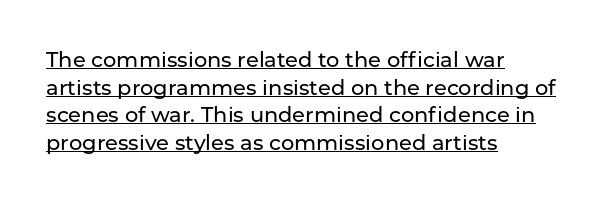
Descenders here cross a horizontal rule under the line. Is there any slant? The stems are plumb. The space between consecutive lines is moderate. Alignment: flush left. A typesetter would call this zero additional tracking.
